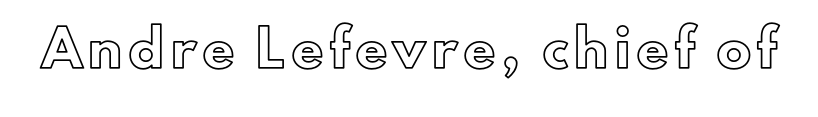
{"italic": "no", "width": "normal", "x_height": "small", "monospaced": "no", "underline": "no", "letter_spacing": "wide", "letter_spacing_em": 0.2, "glyph_px": 34}
